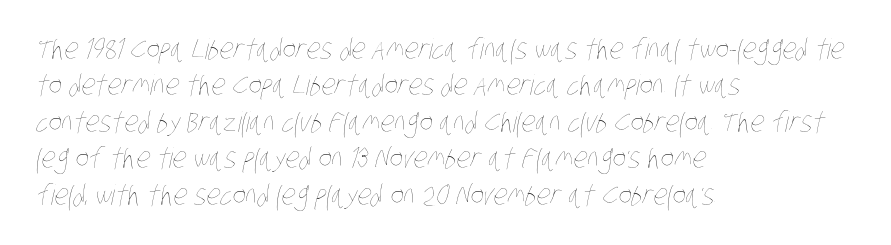
{"bold": "no", "weight": "thin", "width": "condensed", "stroke_contrast": "low", "x_height": "large", "monospaced": "no", "underline": "no", "align": "left", "line_spacing": "normal", "line_spacing_ratio": 1.3, "letter_spacing": "normal", "letter_spacing_em": 0.0, "glyph_px": 28}
